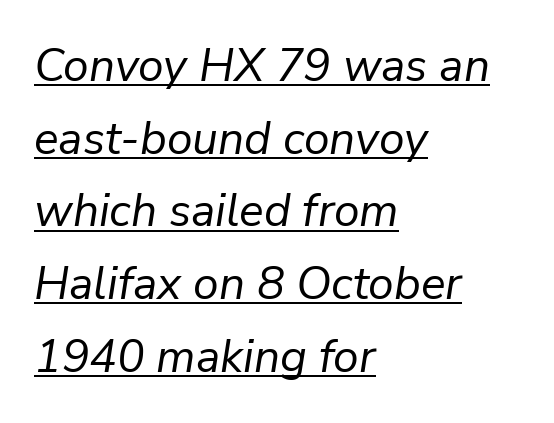
The image shows 46 px regular-weight type, italic (leaning right); set left-aligned, normal line spacing (1.58x), normal letter spacing, underlined; low stroke contrast and a medium x-height.
